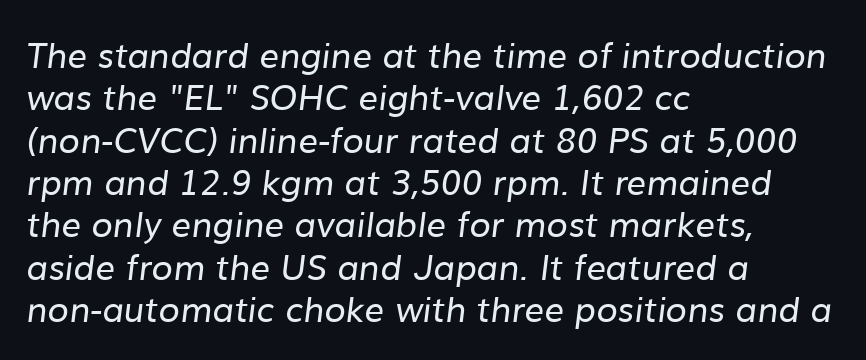
Stems and bowls with no extra thickness — not bold. The face used here is proportionally spaced, like ordinary book or web type. Caption: standard tracking, unaltered. Rule under the text: the space is simply empty. Serifs: no, the terminals of the letterforms are clean.
